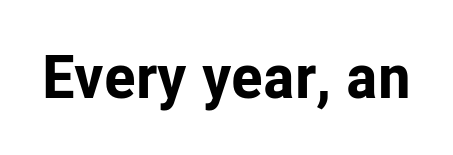
Q: Is the text bold? A: Yes.
Q: Is the text italic (slanted)? A: No, it is upright.
Q: Is the typeface a serif or a sans-serif typeface? A: Sans-serif.
Q: Is the text underlined? A: No.
Q: Is the spacing between letters normal or unusually wide? A: Normal.
Q: Width (condensed, normal, or wide)? A: Normal.
Q: Stroke contrast? A: Low.
Q: x-height? A: Medium.
Q: Monospaced? A: No.
